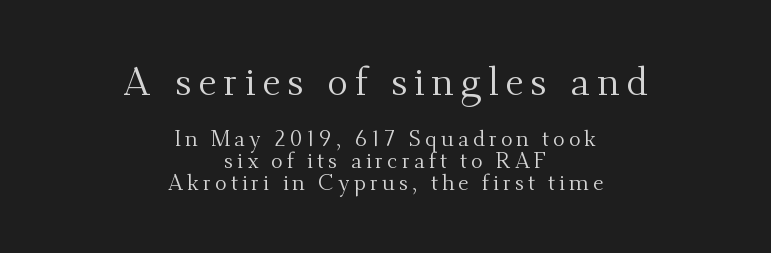
The image shows 39 px regular-weight serif type, upright; set centered, tight line spacing (0.98x), not underlined; the first (top) block is 1.77x larger; medium stroke contrast and a small x-height.
